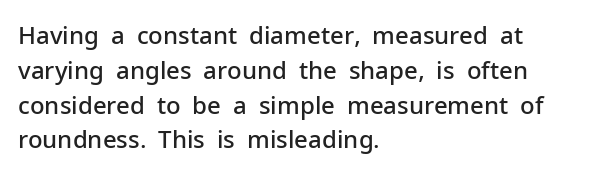
{"italic": "no", "bold": "semi", "underline": "no", "align": "left", "line_spacing": "normal", "line_spacing_ratio": 1.45, "letter_spacing": "normal", "letter_spacing_em": 0.0, "glyph_px": 24}
